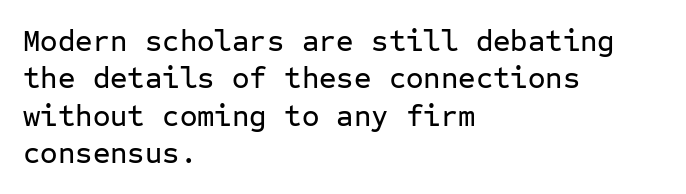
Q: Is the text italic (slanted)? A: No, it is upright.
Q: Is the typeface a serif or a sans-serif typeface? A: Sans-serif.
Q: Is the text underlined? A: No.
Q: How is the paragraph aligned? A: Left-aligned.
Q: Is the spacing between letters normal or unusually wide? A: Normal.
Q: Is the spacing between lines tight, normal or loose? A: Normal.
Q: Width (condensed, normal, or wide)? A: Normal.
Q: Stroke contrast? A: Low.
Q: x-height? A: Medium.
Q: Monospaced? A: Yes.
